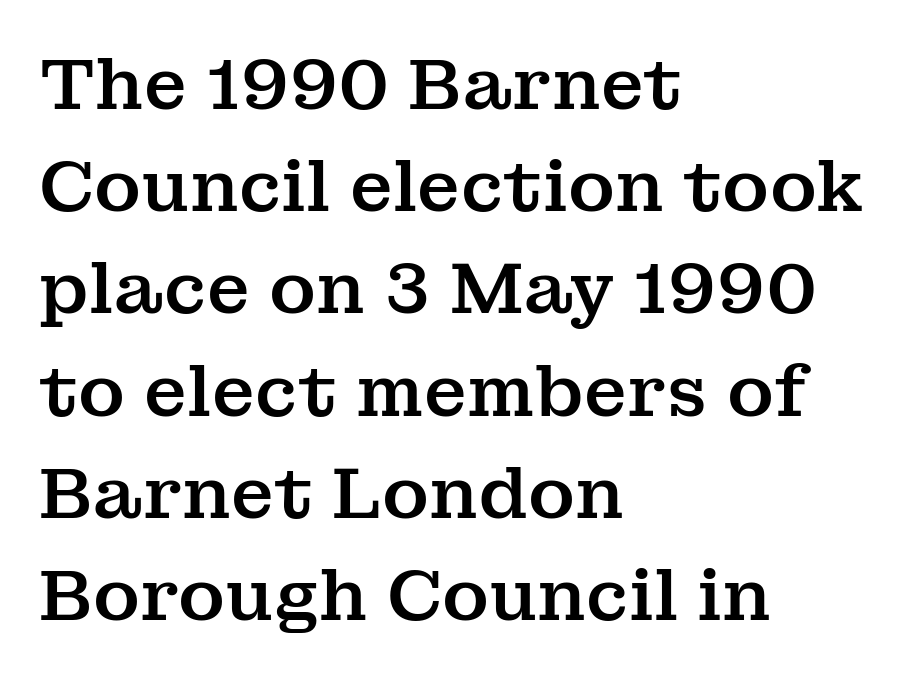
Posture: upright roman. This sample keeps an unexceptional amount of space between lines. Caption: standard tracking, unaltered. Each letter's strokes conclude with small projecting serifs. Each line starts at the same left margin while the right side varies. Character widths vary here, with narrow letters taking less room than wide ones.
